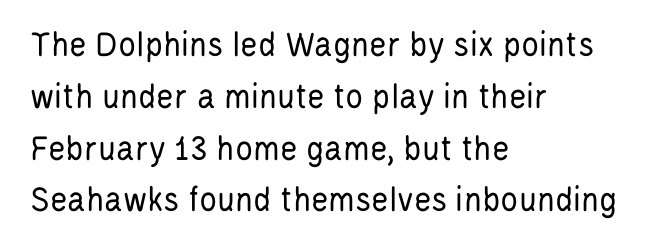
A student would call this left alignment; a typographer would say flush left, rag right. You can tell it's not italic because the verticals are truly vertical. The passage shown is not bold in any degree. The face used here is proportionally spaced, like ordinary book or web type. The characters display no serif detailing; their extremities are plain. The line texture is even and compact thanks to regular tracking.
